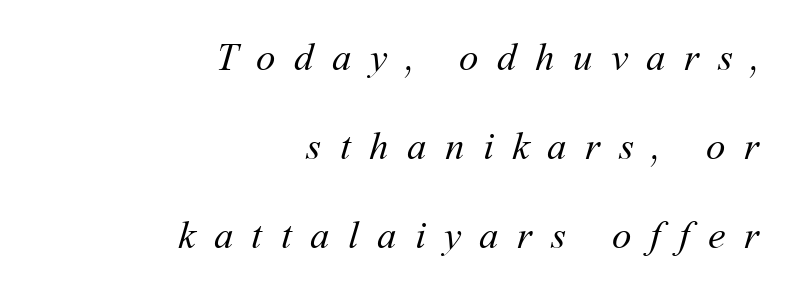
Do the characters align in a grid? No, the font is proportional. Stems and bowls with no extra thickness — not bold. Loose tracking; the words dissolve into strings of separated letters. Underlining? Definitely not there.
